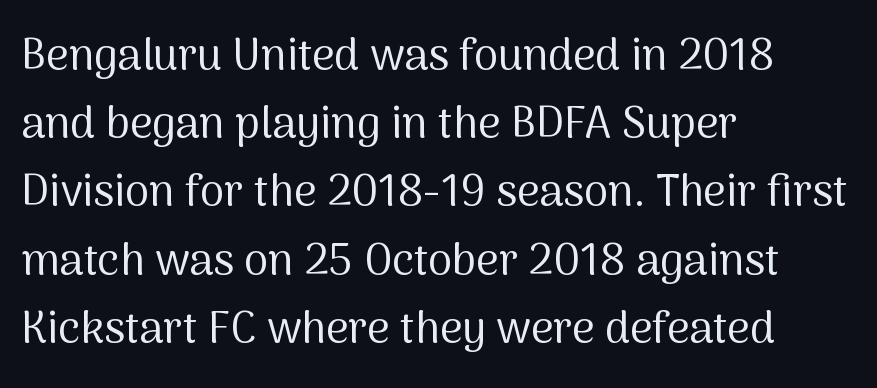
{"serif": "no", "italic": "no", "bold": "no", "weight": "regular", "width": "normal", "stroke_contrast": "medium", "x_height": "medium", "monospaced": "no", "underline": "no", "align": "left", "line_spacing": "normal", "line_spacing_ratio": 1.55, "letter_spacing": "normal", "letter_spacing_em": 0.0, "glyph_px": 44}
